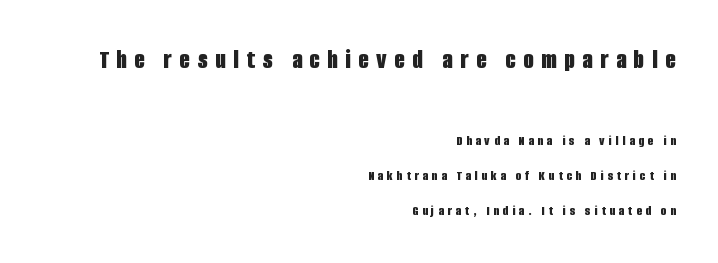
The image shows 27 px bold type, upright; set right-aligned, loose line spacing (2.49x), unusually wide letter spacing (+0.28 em), not underlined; the first (top) block is 1.93x larger.
